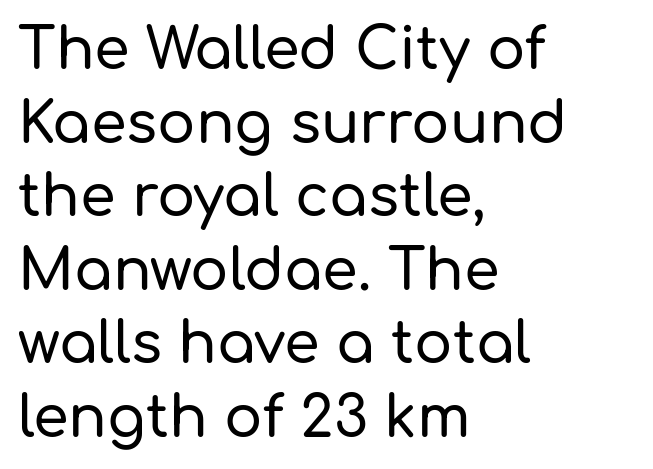
{"serif": "no", "italic": "no", "width": "normal", "stroke_contrast": "low", "x_height": "medium", "monospaced": "no", "underline": "no", "align": "left", "line_spacing": "normal", "line_spacing_ratio": 1.29, "letter_spacing": "normal", "letter_spacing_em": 0.0, "glyph_px": 57}
